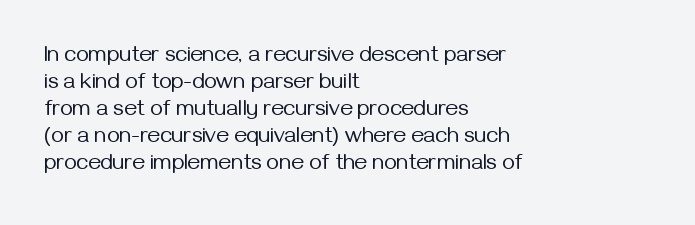
{"italic": "no", "bold": "no", "underline": "no", "align": "left", "line_spacing_ratio": 1.23, "letter_spacing": "normal", "letter_spacing_em": 0.0, "glyph_px": 22}
